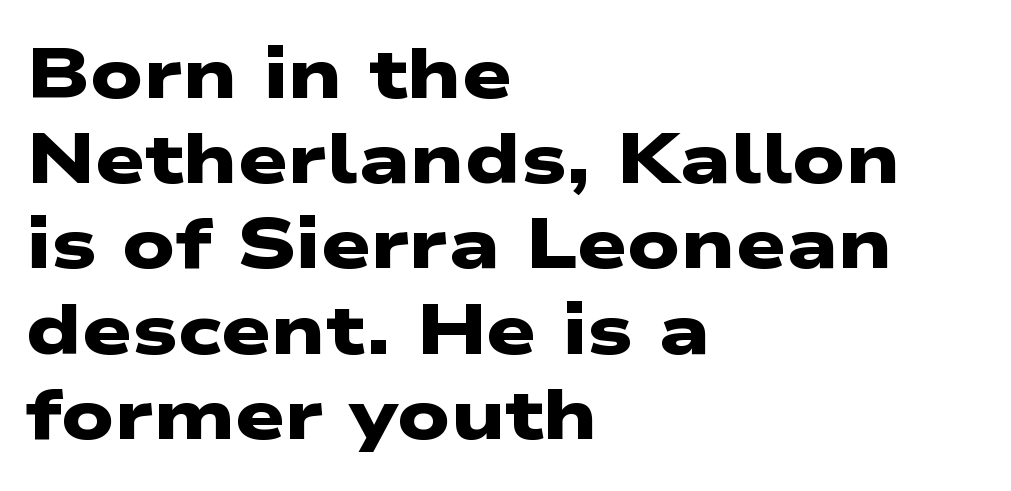
{"serif": "no", "bold": "yes", "weight": "heavy", "width": "wide", "stroke_contrast": "low", "x_height": "medium", "monospaced": "no", "underline": "no", "align": "left", "line_spacing_ratio": 1.2, "letter_spacing": "normal", "letter_spacing_em": 0.0, "glyph_px": 71}
